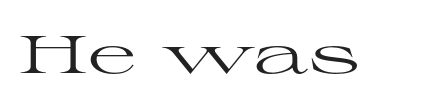
{"serif": "yes", "italic": "no", "bold": "no", "weight": "regular", "width": "wide", "stroke_contrast": "high", "x_height": "medium", "monospaced": "no", "underline": "no", "letter_spacing": "normal", "letter_spacing_em": 0.0, "glyph_px": 53}
